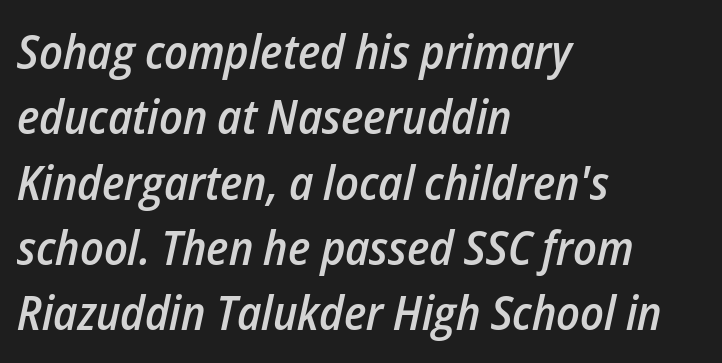
{"italic": "yes", "lean": "right", "slant_degrees": 12, "bold": "semi", "weight": "semibold", "width": "condensed", "stroke_contrast": "low", "x_height": "medium", "monospaced": "no", "underline": "no", "align": "left", "line_spacing": "normal", "line_spacing_ratio": 1.36, "letter_spacing": "normal", "letter_spacing_em": 0.0, "glyph_px": 48}
